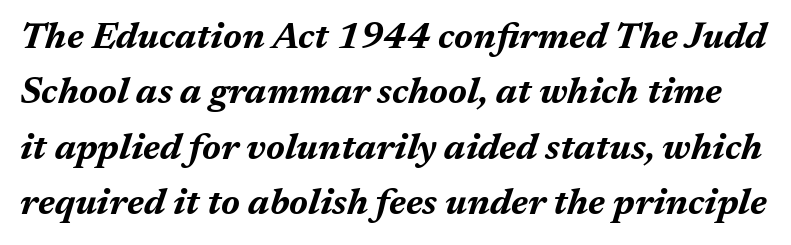
Q: Is the text bold? A: Yes.
Q: Is the text italic (slanted)? A: Yes, it leans right by about 17 degrees.
Q: Is the text underlined? A: No.
Q: Is the spacing between letters normal or unusually wide? A: Normal.
Q: Is the spacing between lines tight, normal or loose? A: Normal.
Q: Width (condensed, normal, or wide)? A: Normal.
Q: Stroke contrast? A: Medium.
Q: x-height? A: Medium.
Q: Monospaced? A: No.
